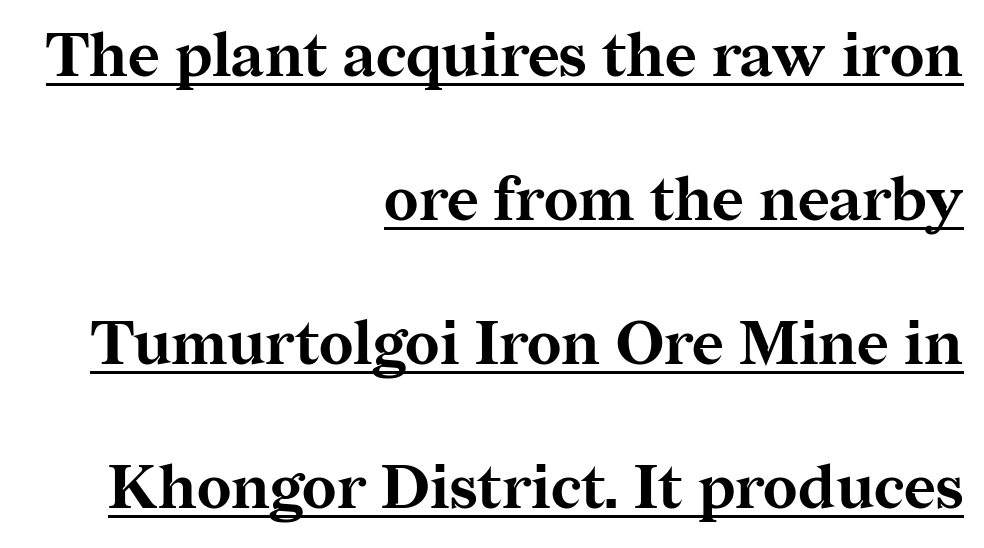
{"serif": "yes", "italic": "no", "bold": "yes", "weight": "bold", "width": "normal", "stroke_contrast": "medium", "x_height": "medium", "monospaced": "no", "underline": "yes", "align": "right", "line_spacing": "loose", "line_spacing_ratio": 2.36, "letter_spacing": "normal", "letter_spacing_em": 0.0, "glyph_px": 61}
